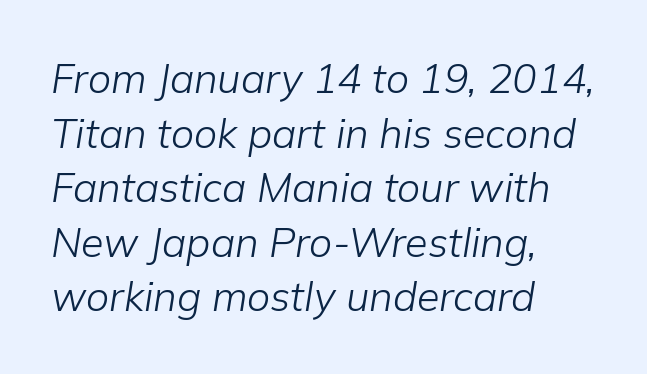
The image shows 41 px light type, italic (leaning right); set left-aligned, normal line spacing (1.33x), normal letter spacing, not underlined; low stroke contrast and a medium x-height.
